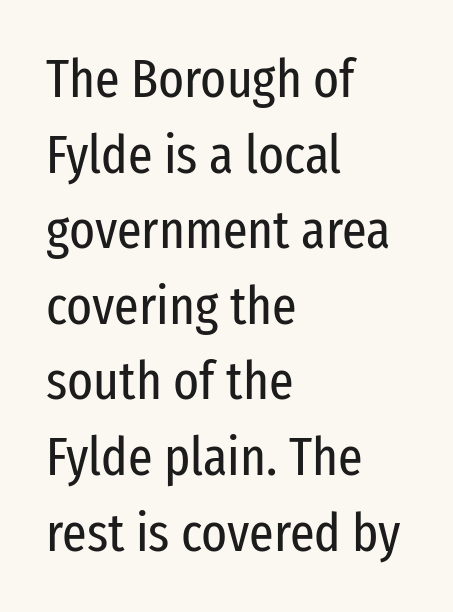
The lines sit at an ordinary, default distance from one another. Left-aligned paragraph, ragged on the right. A typesetter would label this face a sans. The tracking reads as untouched default to a designer's eye.
